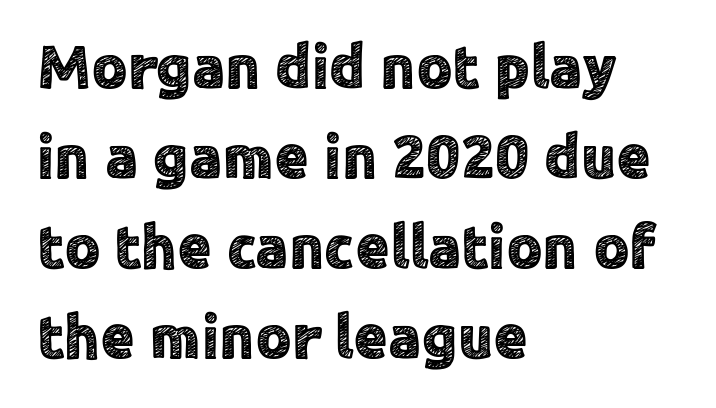
Q: Is the text italic (slanted)? A: No, it is upright.
Q: Is the typeface a serif or a sans-serif typeface? A: Sans-serif.
Q: Is the text underlined? A: No.
Q: How is the paragraph aligned? A: Left-aligned.
Q: Is the spacing between letters normal or unusually wide? A: Normal.
Q: Is the spacing between lines tight, normal or loose? A: Normal.
Q: Width (condensed, normal, or wide)? A: Normal.
Q: x-height? A: Medium.
Q: Monospaced? A: No.
